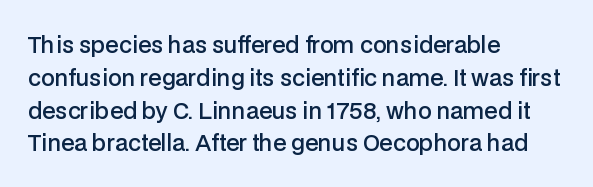
The image shows 22 px text type, upright; set left-aligned, normal line spacing (1.49x), normal letter spacing, not underlined.
